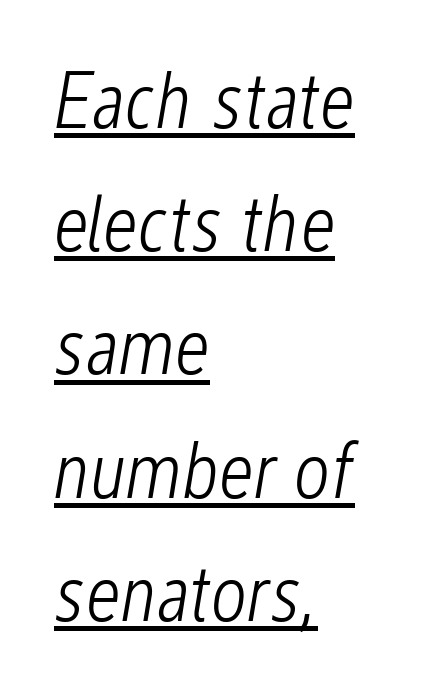
Q: Is the text bold? A: No.
Q: Is the text italic (slanted)? A: Yes, it leans right by about 12 degrees.
Q: Is the text underlined? A: Yes.
Q: How is the paragraph aligned? A: Left-aligned.
Q: Is the spacing between letters normal or unusually wide? A: Normal.
Q: Is the spacing between lines tight, normal or loose? A: Normal.
Q: Width (condensed, normal, or wide)? A: Condensed.
Q: Stroke contrast? A: Low.
Q: x-height? A: Medium.
Q: Monospaced? A: No.
